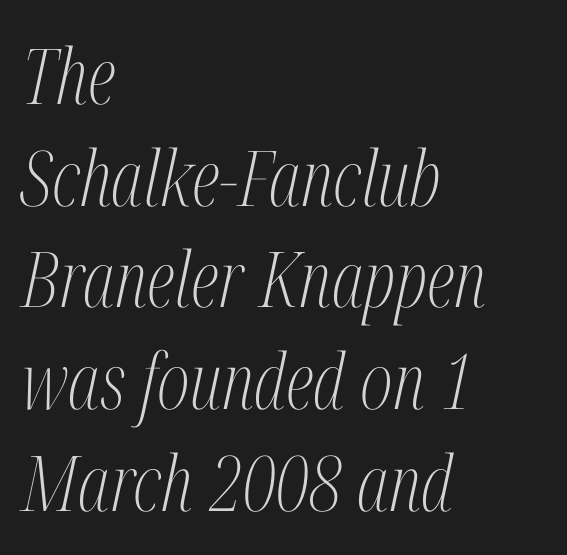
Serifs: yes, visible at the terminals of the letterforms. Line spacing here is normal. The setting favours the left margin, as ordinary paragraphs usually do. Unbolded letterforms with no extra heft.
